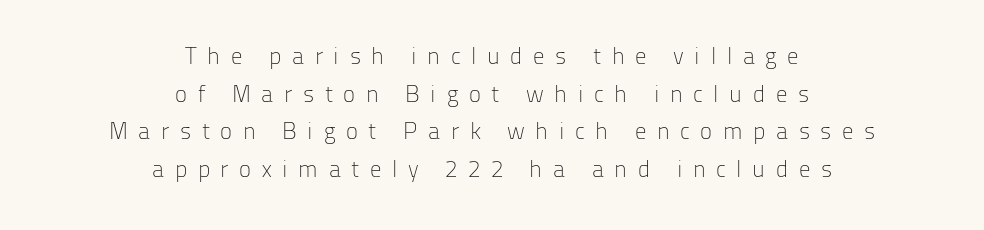
{"italic": "no", "bold": "no", "underline": "no", "align": "center", "line_spacing": "normal", "line_spacing_ratio": 1.64, "letter_spacing": "wide", "letter_spacing_em": 0.46, "glyph_px": 23}
